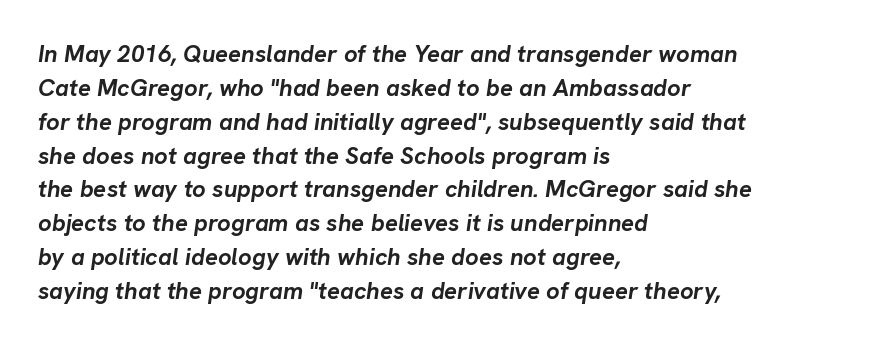
{"italic": "yes", "lean": "right", "slant_degrees": 8, "bold": "yes", "underline": "no", "align": "left", "line_spacing": "normal", "line_spacing_ratio": 1.41, "letter_spacing": "normal", "letter_spacing_em": 0.0, "glyph_px": 24}
